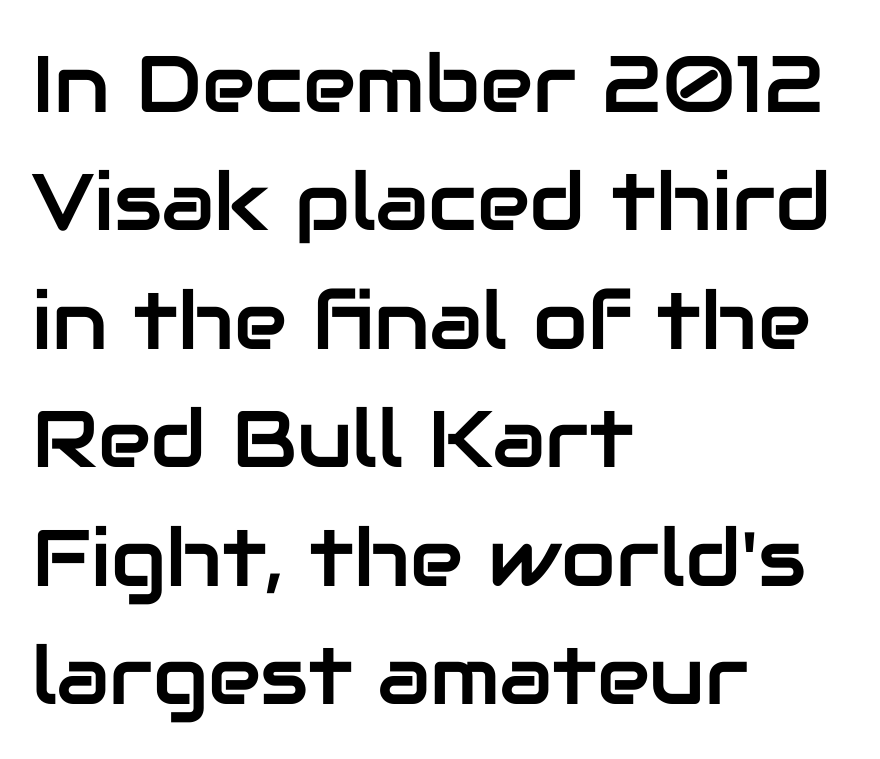
This rendering leaves character spacing at its baseline value. The rendering uses natural spacing where letterforms have individual widths. Each letter's strokes conclude bluntly, with no projecting serifs. Leftover space on each line is placed entirely after the last word. Check under the words: just untouched page. Baseline-to-baseline distance is the conventional proportion of letter height.
